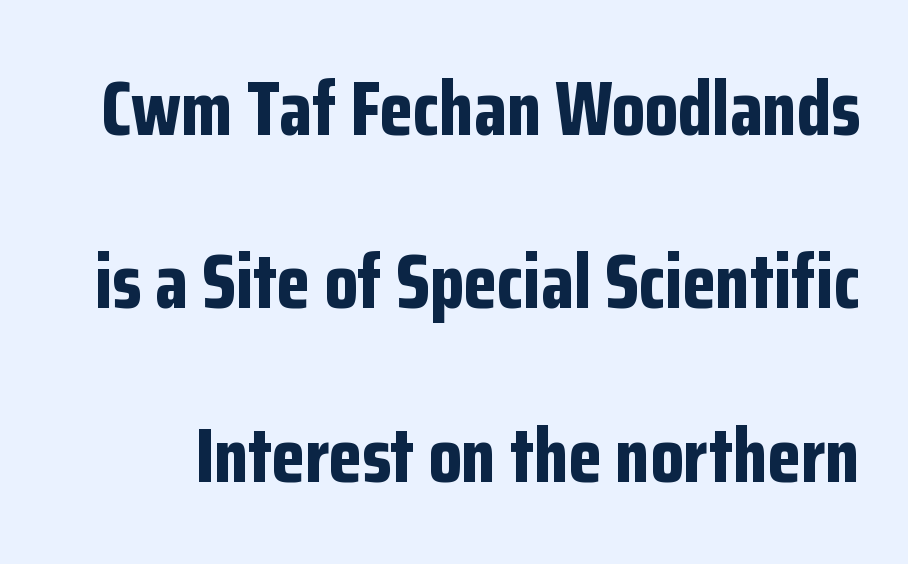
Set as a true bold cut, around the 700 mark. This sample uses plain, unmodified letter spacing. Lines of text with bare space underneath. The type sits square on the baseline with zero lean.
